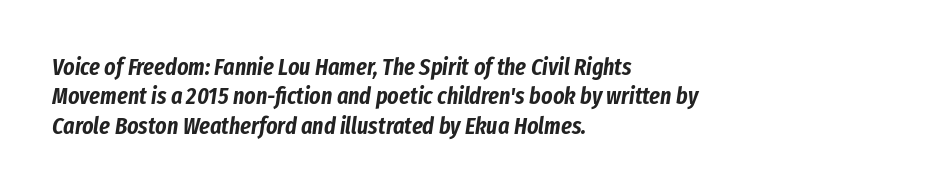
Caption: standard tracking, unaltered. The setting favours the left margin, as ordinary paragraphs usually do. Type without underlining. The whole block is typeset with a tilt.
